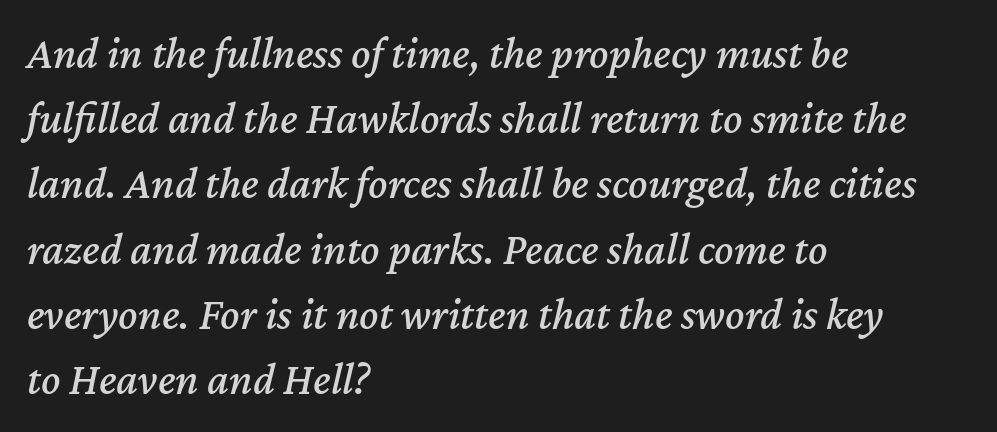
{"italic": "yes", "lean": "right", "slant_degrees": 12, "width": "normal", "stroke_contrast": "medium", "x_height": "medium", "monospaced": "no", "underline": "no", "align": "left", "line_spacing": "normal", "line_spacing_ratio": 1.45, "letter_spacing": "normal", "letter_spacing_em": 0.0, "glyph_px": 45}
